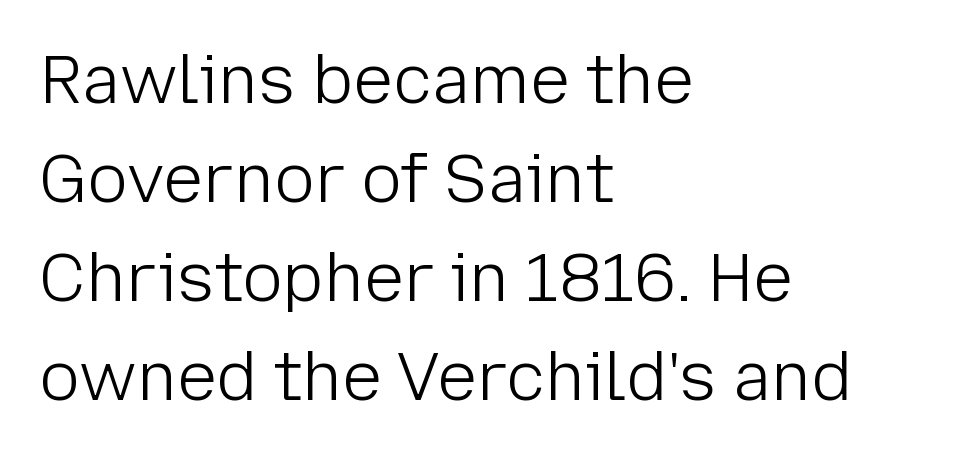
Q: Is the text bold? A: No.
Q: Is the text italic (slanted)? A: No, it is upright.
Q: Is the typeface a serif or a sans-serif typeface? A: Sans-serif.
Q: Is the text underlined? A: No.
Q: How is the paragraph aligned? A: Left-aligned.
Q: Is the spacing between letters normal or unusually wide? A: Normal.
Q: Is the spacing between lines tight, normal or loose? A: Normal.
Q: Width (condensed, normal, or wide)? A: Normal.
Q: Stroke contrast? A: Low.
Q: x-height? A: Medium.
Q: Monospaced? A: No.
